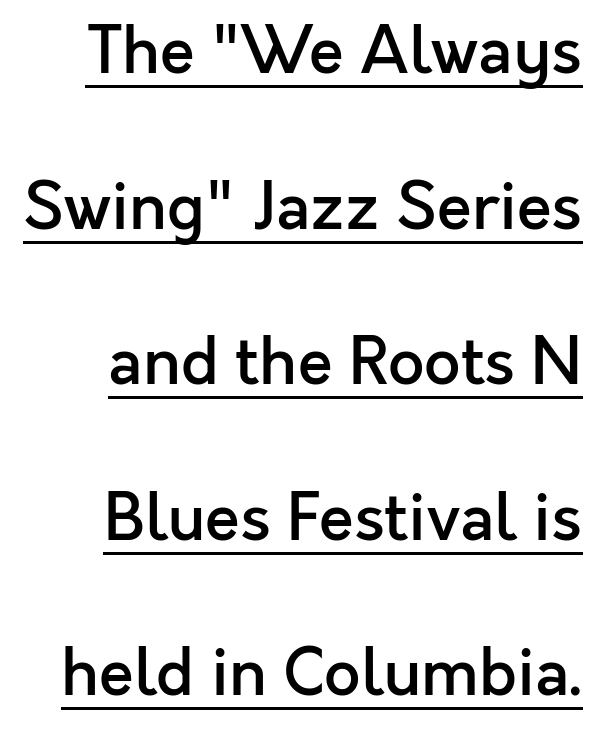
Q: Is the text bold? A: Semi-bold.
Q: Is the text italic (slanted)? A: No, it is upright.
Q: Is the typeface a serif or a sans-serif typeface? A: Sans-serif.
Q: Is the text underlined? A: Yes.
Q: How is the paragraph aligned? A: Right-aligned.
Q: Is the spacing between letters normal or unusually wide? A: Normal.
Q: Is the spacing between lines tight, normal or loose? A: Loose.
Q: Width (condensed, normal, or wide)? A: Normal.
Q: x-height? A: Medium.
Q: Monospaced? A: No.
